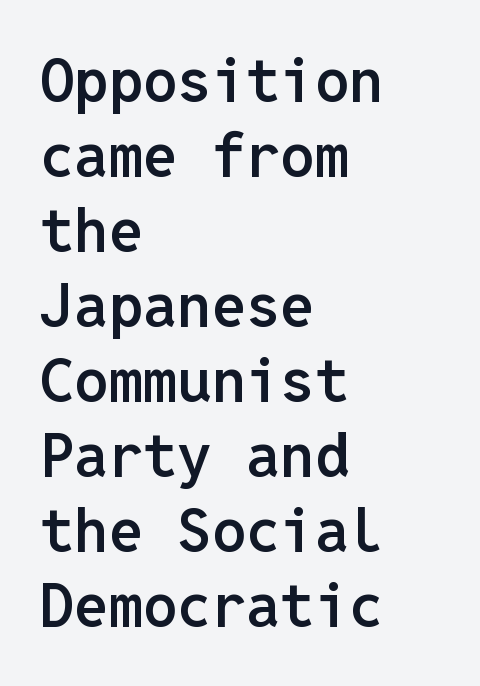
The passage shown is typeset with a sans-serif family. The rendering uses typewriter-style spacing with identical character cells. The compositor pushed each line to the left boundary. Words float on clear page, feet unadorned. The type is set solid horizontally, with unmodified tracking. In terms of weight, the rendering is demibold, just under bold.
